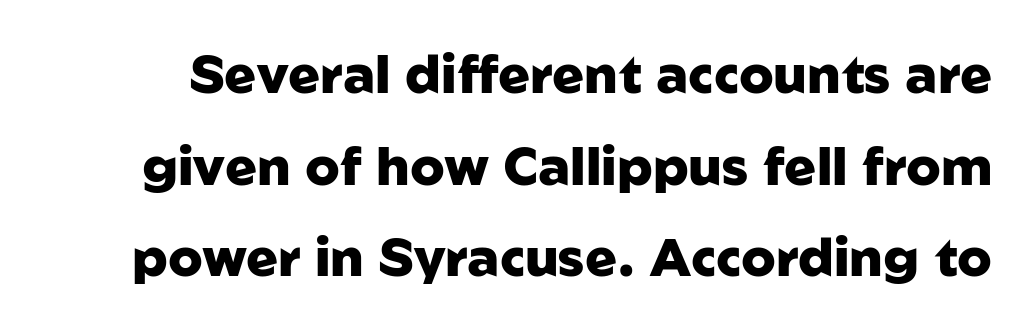
{"serif": "no", "italic": "no", "bold": "yes", "weight": "heavy", "width": "normal", "stroke_contrast": "low", "x_height": "medium", "monospaced": "no", "underline": "no", "line_spacing_ratio": 1.73, "letter_spacing": "normal", "letter_spacing_em": 0.0, "glyph_px": 53}
